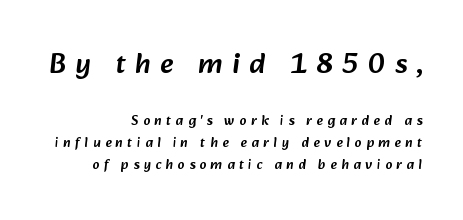
The image shows 29 px sans-serif type; set right-aligned, normal line spacing (1.56x), unusually wide letter spacing (+0.32 em), not underlined; the first (top) block is 2.07x larger; low stroke contrast and a medium x-height.
